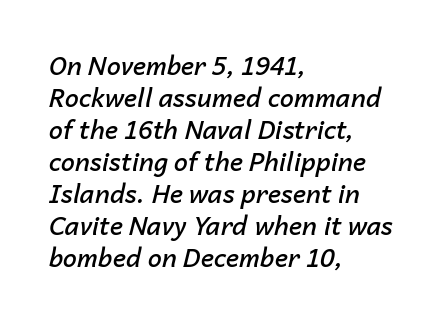
Is the type bold? Partly — it's a semibold, heavier than regular but not fully bold. You could call the tracking neutral — neither tight nor loose. When letters slant like this, we call the style italic. Summary of vertical rhythm: regular, with standard interline spacing.
